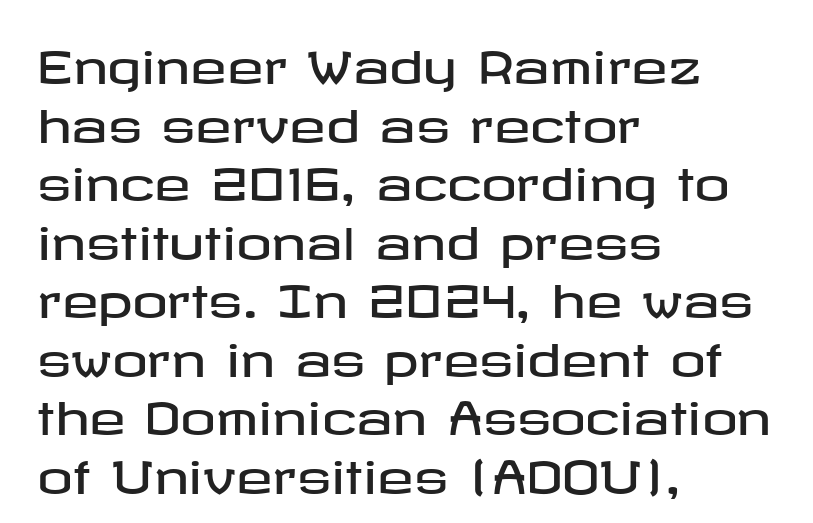
{"serif": "no", "italic": "no", "width": "wide", "stroke_contrast": "low", "x_height": "medium", "underline": "no", "align": "left", "line_spacing": "normal", "line_spacing_ratio": 1.33, "letter_spacing": "normal", "letter_spacing_em": 0.0, "glyph_px": 44}
